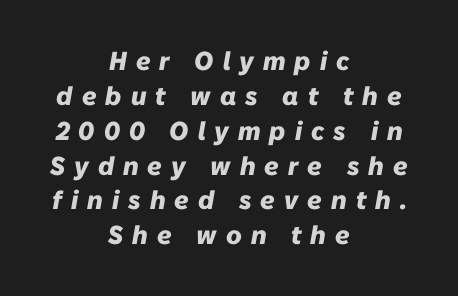
{"italic": "yes", "lean": "right", "slant_degrees": 10, "bold": "yes", "underline": "no", "align": "center", "line_spacing": "normal", "line_spacing_ratio": 1.34, "letter_spacing": "wide", "letter_spacing_em": 0.35, "glyph_px": 26}
